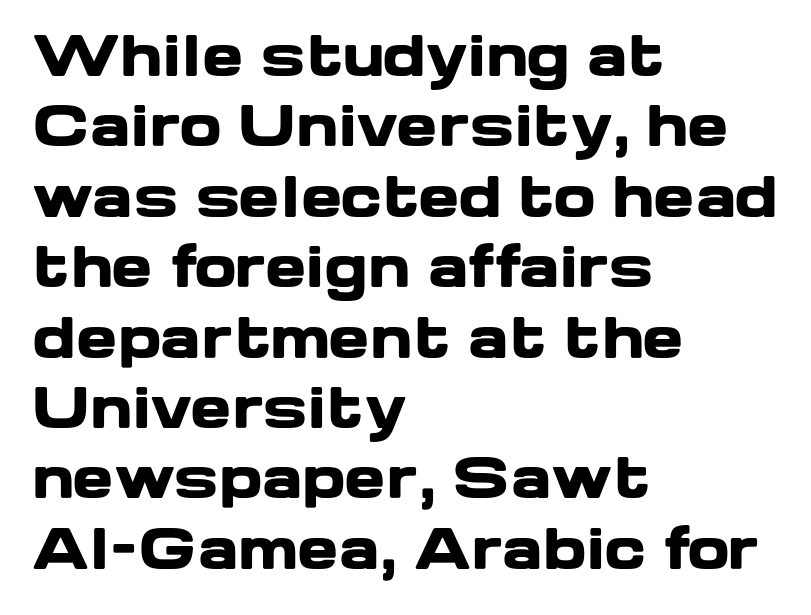
The image shows 55 px heavy, wide sans-serif type, upright; set left-aligned, normal line spacing (1.28x), normal letter spacing, not underlined; low stroke contrast and a medium x-height.
